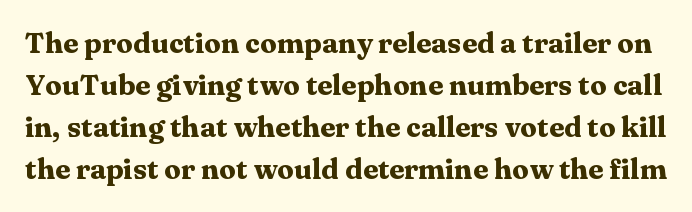
{"serif": "yes", "italic": "no", "bold": "yes", "weight": "heavy", "width": "wide", "stroke_contrast": "medium", "x_height": "medium", "monospaced": "no", "underline": "no", "line_spacing": "normal", "line_spacing_ratio": 1.5, "letter_spacing": "normal", "letter_spacing_em": 0.0, "glyph_px": 28}
